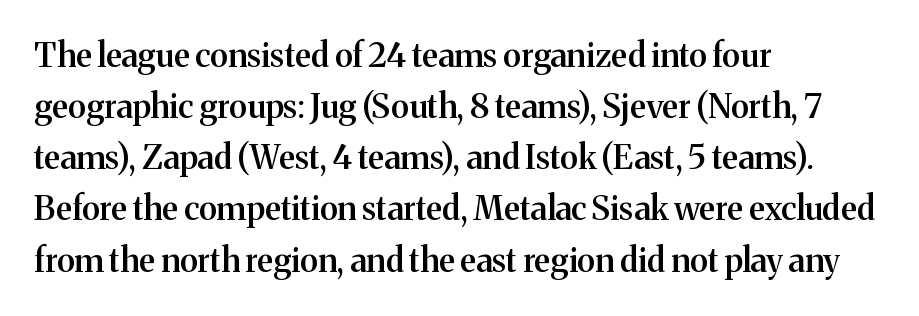
Do the characters align in a grid? No, the font is proportional. These lines sit exactly where default settings would place them. Caption: standard tracking, unaltered. The type family on display is of the serif kind. Nobody drew a line under any word here.
